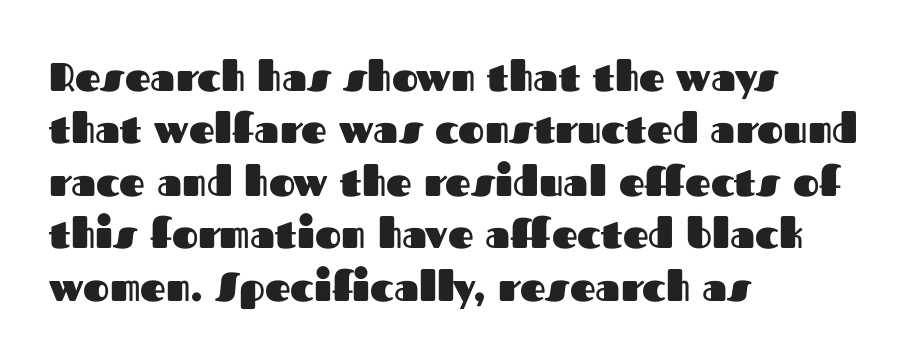
Q: Is the text bold? A: Yes.
Q: Is the text italic (slanted)? A: No, it is upright.
Q: Is the typeface a serif or a sans-serif typeface? A: Sans-serif.
Q: Is the text underlined? A: No.
Q: How is the paragraph aligned? A: Left-aligned.
Q: Is the spacing between letters normal or unusually wide? A: Normal.
Q: Is the spacing between lines tight, normal or loose? A: Normal.
Q: Width (condensed, normal, or wide)? A: Normal.
Q: Stroke contrast? A: Medium.
Q: x-height? A: Medium.
Q: Monospaced? A: No.
